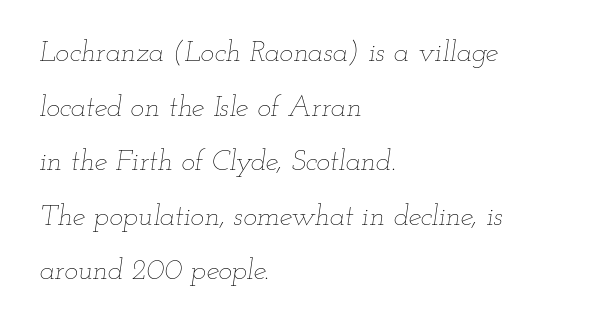
The face used here is proportionally spaced, like ordinary book or web type. Standard letterfit; no display-style spreading of the glyphs. Heft: none added — not bold. A typesetter would mark this as italic. A student would call this left alignment; a typographer would say flush left, rag right.
